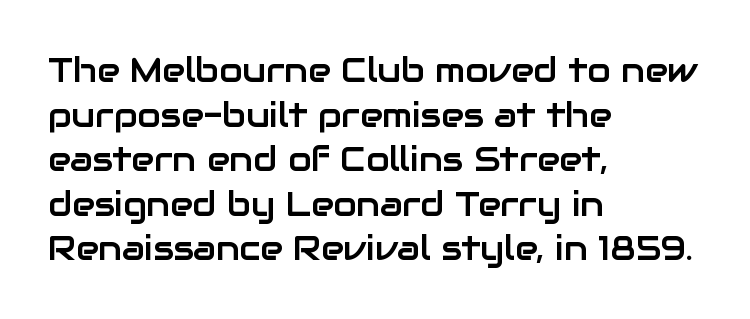
Q: Is the text italic (slanted)? A: No, it is upright.
Q: Is the typeface a serif or a sans-serif typeface? A: Sans-serif.
Q: Is the text underlined? A: No.
Q: How is the paragraph aligned? A: Left-aligned.
Q: Is the spacing between letters normal or unusually wide? A: Normal.
Q: Is the spacing between lines tight, normal or loose? A: Normal.
Q: Width (condensed, normal, or wide)? A: Normal.
Q: Stroke contrast? A: Low.
Q: x-height? A: Medium.
Q: Monospaced? A: No.
